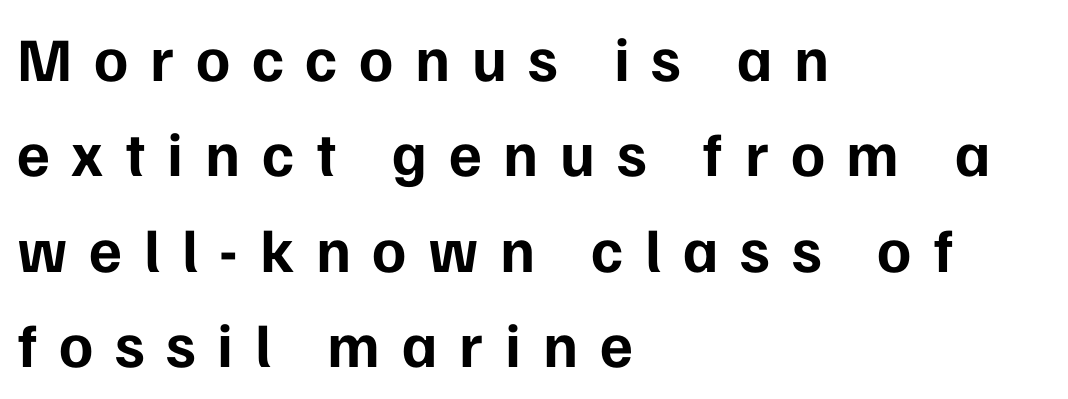
{"serif": "no", "italic": "no", "bold": "yes", "weight": "bold", "width": "normal", "stroke_contrast": "low", "x_height": "medium", "monospaced": "no", "underline": "no", "align": "left", "line_spacing": "normal", "line_spacing_ratio": 1.54, "letter_spacing": "wide", "letter_spacing_em": 0.35, "glyph_px": 62}
